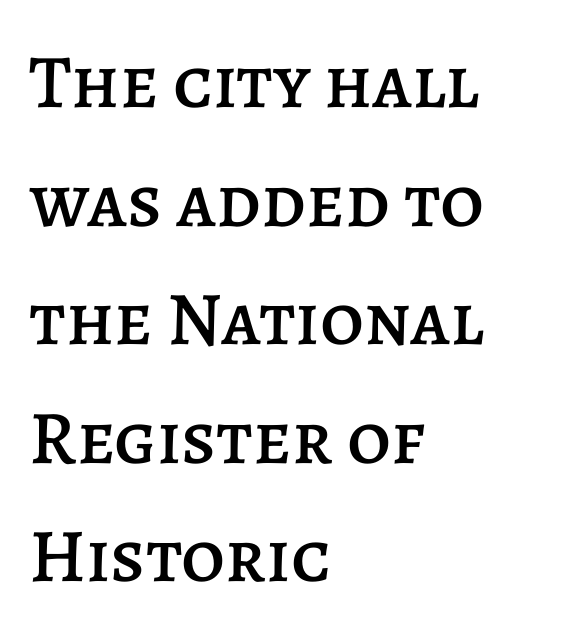
Q: Is the text italic (slanted)? A: No, it is upright.
Q: Is the text underlined? A: No.
Q: How is the paragraph aligned? A: Left-aligned.
Q: Is the spacing between letters normal or unusually wide? A: Normal.
Q: Is the spacing between lines tight, normal or loose? A: Normal.
Q: Width (condensed, normal, or wide)? A: Normal.
Q: Stroke contrast? A: Low.
Q: x-height? A: Large.
Q: Monospaced? A: No.
